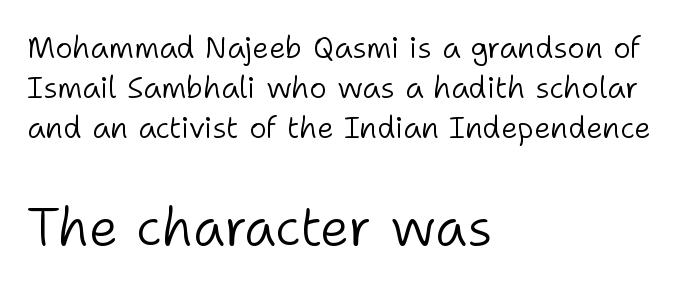
The image shows 53 px light sans-serif type, upright; set left-aligned, normal line spacing (1.34x), normal letter spacing, not underlined; the second (bottom) block is 1.77x larger; low stroke contrast and a medium x-height.
